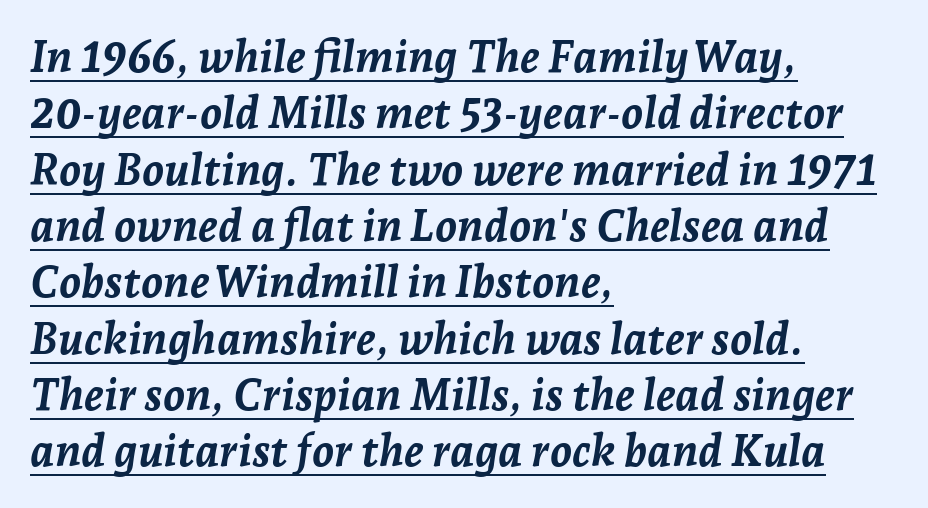
The image shows 44 px semibold type, italic (leaning right); set left-aligned, normal line spacing (1.28x), normal letter spacing, underlined; low stroke contrast and a medium x-height.
